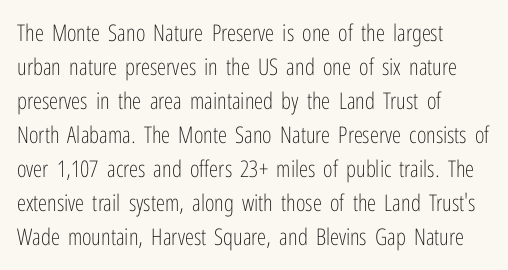
Q: Is the text bold? A: No.
Q: Is the text italic (slanted)? A: No, it is upright.
Q: Is the text underlined? A: No.
Q: How is the paragraph aligned? A: Left-aligned.
Q: Is the spacing between letters normal or unusually wide? A: Normal.
Q: Is the spacing between lines tight, normal or loose? A: Normal.
